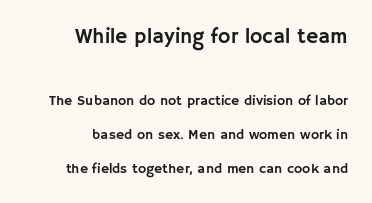
One glance says open: line gaps are wider than usual. In terms of posture, this sample is upright. What stands out about the letter spacing? Nothing — it is the standard amount. All the whitespace from short lines collects on the left.
